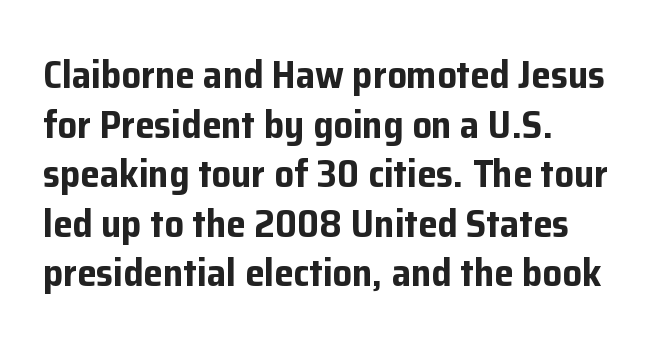
The typesetting leans heavy: a genuine bold. Beneath every word, the page is bare. Successive baselines arrive at the customary interval. Spacing verdict: proportional, widths tailored to each character. Notice how the stems are strictly vertical — no italics here.
